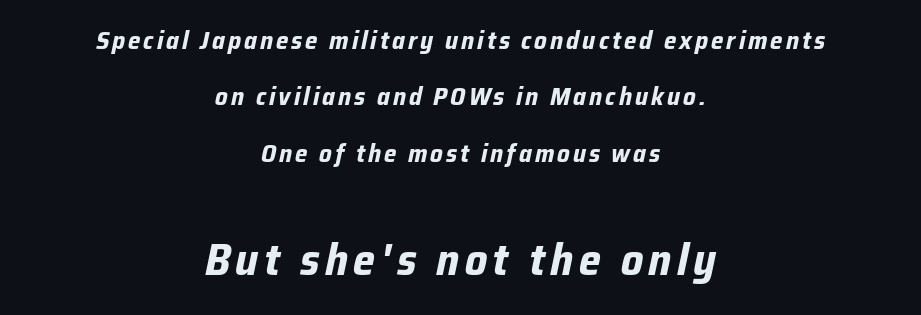
An italicized treatment has been applied to the whole sample. The passage is arranged like a title page — every line centered. Horizontal bands of white between lines are thick stripes. The glyphs are unaccompanied by any horizontal stroke below them. The rendering uses natural spacing where letterforms have individual widths. Which chunk is bigger? The second one — the bottom block dwarfs the top.
